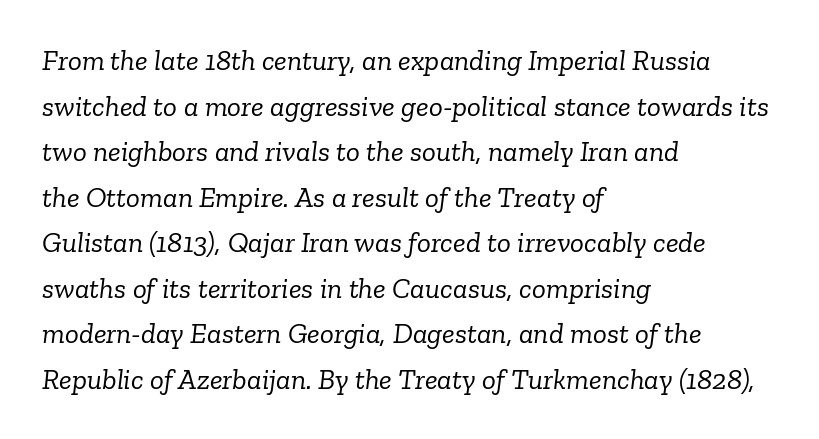
The image shows 29 px light serif type, italic (leaning right); set left-aligned, normal line spacing (1.57x), normal letter spacing, not underlined; low stroke contrast and a medium x-height.
